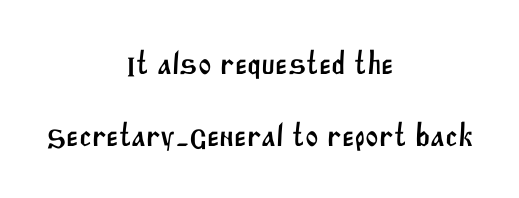
The image shows 32 px sans-serif type; set centered, loose line spacing (2.25x), normal letter spacing, not underlined; medium stroke contrast and a large x-height.
